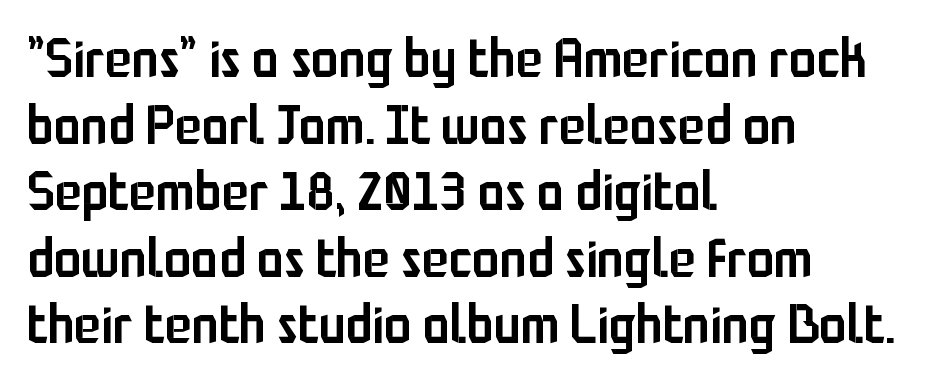
Tracking here is standard; glyphs follow each other at the usual distance. Each letter keeps its own natural width here, so spacing adapts to shape. The strip under each line holds only bare page. This rendering employs a face without finishing strokes, i.e., a sans-serif. It's the straight-up-and-down kind of type.
